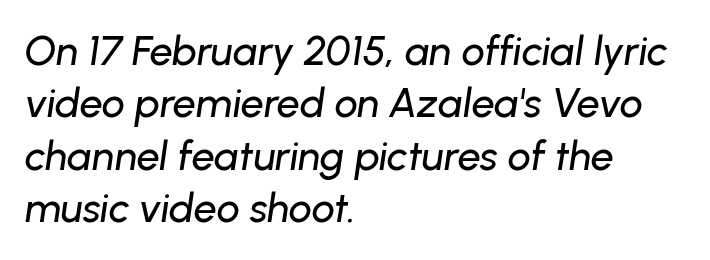
The image shows 41 px text type, italic (leaning right); set left-aligned, normal line spacing (1.28x), normal letter spacing, not underlined; low stroke contrast and a medium x-height.
